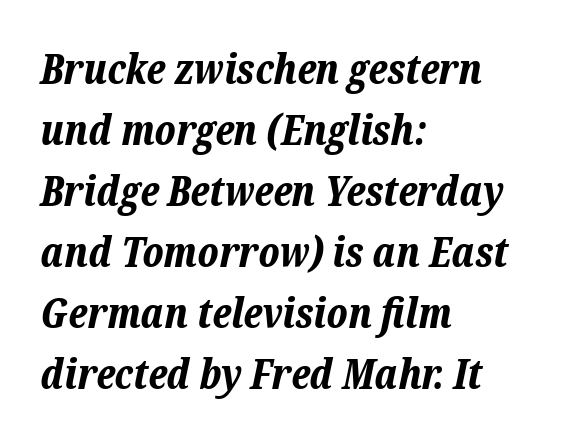
{"italic": "yes", "lean": "right", "slant_degrees": 12, "bold": "yes", "weight": "bold", "width": "normal", "stroke_contrast": "low", "x_height": "medium", "monospaced": "no", "underline": "no", "align": "left", "line_spacing": "normal", "line_spacing_ratio": 1.49, "letter_spacing": "normal", "letter_spacing_em": 0.0, "glyph_px": 41}
